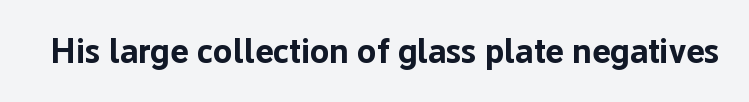
The image shows 35 px bold sans-serif type, upright; set normal letter spacing, not underlined; low stroke contrast and a medium x-height.
